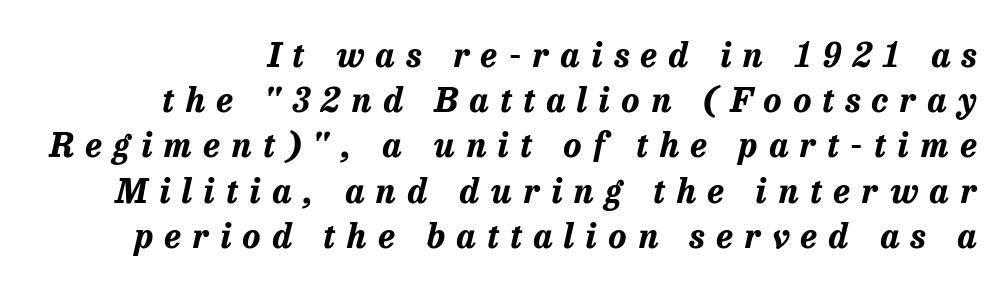
The image shows 34 px bold type, italic (leaning right); set normal line spacing (1.33x), unusually wide letter spacing (+0.34 em), not underlined; low stroke contrast and a medium x-height.
